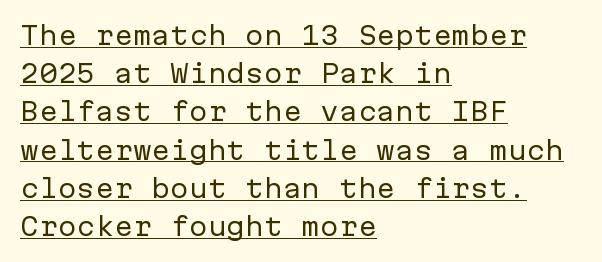
{"italic": "no", "bold": "no", "underline": "yes", "align": "left", "line_spacing": "normal", "line_spacing_ratio": 1.53, "letter_spacing": "normal", "letter_spacing_em": 0.0, "glyph_px": 25}
